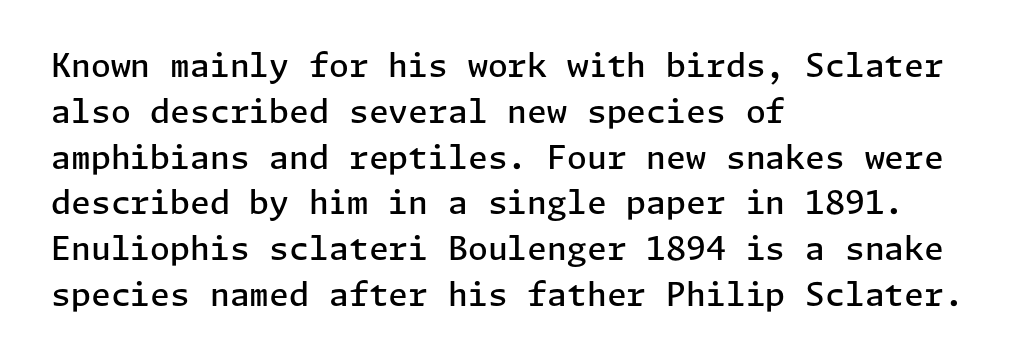
The image shows 32 px semibold sans-serif type, upright; set left-aligned, normal line spacing (1.43x), normal letter spacing, not underlined; low stroke contrast and a medium x-height.
